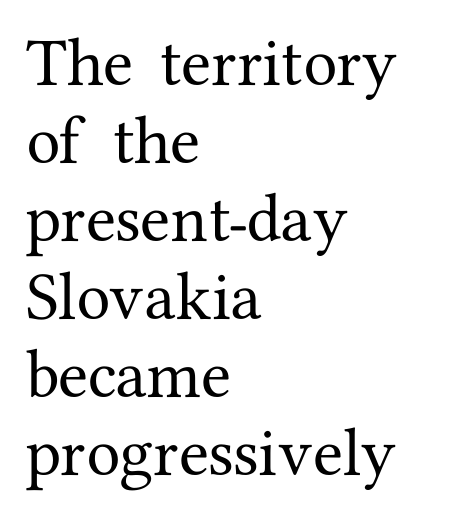
All the whitespace from short lines collects on the right. Proportional: the letters do not fall into vertical columns. This rendering leaves character spacing at its baseline value. Characters remain perfectly vertical along every line. Old-style or modern, the face here clearly has serifs.
